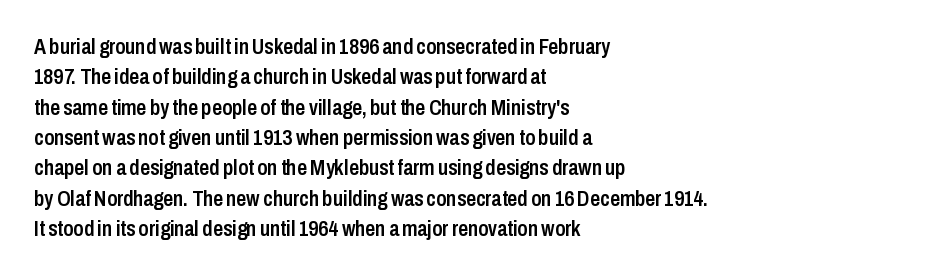
The lines sit at an ordinary, default distance from one another. Letter spacing: default. Check under the words: just untouched page. In terms of weight, the rendering is demibold, just under bold. Short and long lines alike share a common starting point at left. Quick note: not italic, upright.
